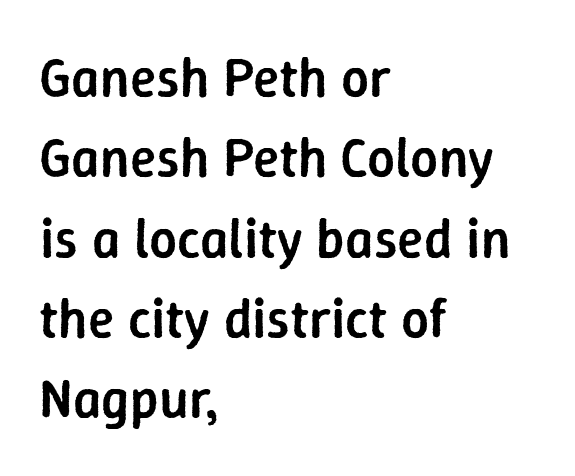
Q: Is the text bold? A: Semi-bold.
Q: Is the text italic (slanted)? A: No, it is upright.
Q: Is the typeface a serif or a sans-serif typeface? A: Sans-serif.
Q: Is the text underlined? A: No.
Q: How is the paragraph aligned? A: Left-aligned.
Q: Is the spacing between letters normal or unusually wide? A: Normal.
Q: Is the spacing between lines tight, normal or loose? A: Normal.
Q: Width (condensed, normal, or wide)? A: Normal.
Q: Stroke contrast? A: Low.
Q: x-height? A: Medium.
Q: Monospaced? A: No.
